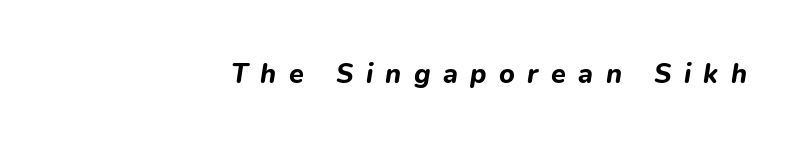
{"italic": "yes", "lean": "right", "slant_degrees": 9, "bold": "yes", "underline": "no", "align": "right", "letter_spacing": "wide", "letter_spacing_em": 0.46, "glyph_px": 27}
